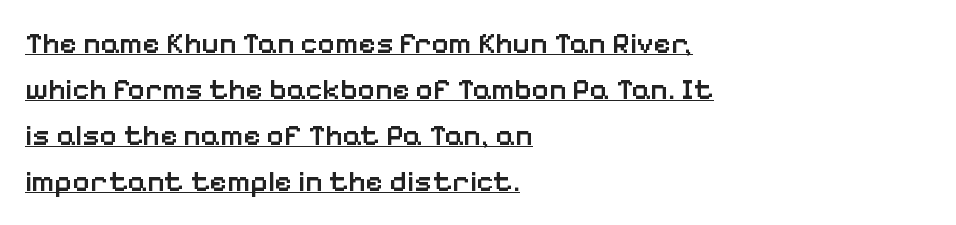
The image shows 30 px semibold sans-serif type, upright; set left-aligned, normal line spacing (1.53x), normal letter spacing, underlined; low stroke contrast and a medium x-height.
